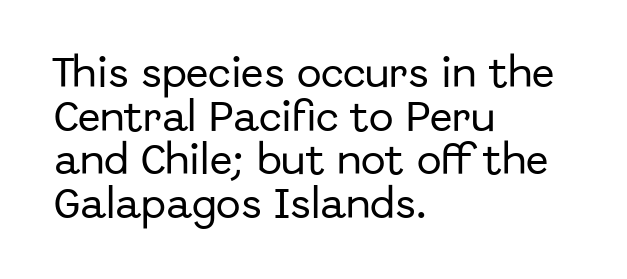
{"serif": "no", "italic": "no", "width": "normal", "stroke_contrast": "low", "x_height": "medium", "monospaced": "no", "underline": "no", "align": "left", "line_spacing": "normal", "line_spacing_ratio": 1.32, "letter_spacing": "normal", "letter_spacing_em": 0.0, "glyph_px": 33}
